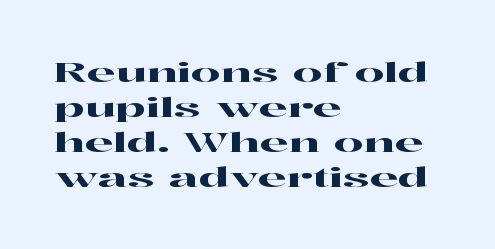
The letters stand straight up with perfectly vertical stems. Anything drawn beneath the words? Only blank space. Vertical spacing — default. Short note: letters normally spaced. Leftover space on each line is placed entirely after the last word.
